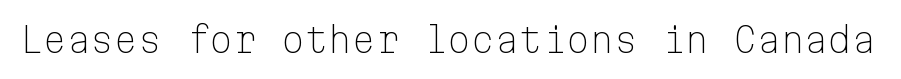
Q: Is the text bold? A: No.
Q: Is the text italic (slanted)? A: No, it is upright.
Q: Is the typeface a serif or a sans-serif typeface? A: Sans-serif.
Q: Is the text underlined? A: No.
Q: Is the spacing between letters normal or unusually wide? A: Normal.
Q: Width (condensed, normal, or wide)? A: Normal.
Q: Stroke contrast? A: Low.
Q: x-height? A: Medium.
Q: Monospaced? A: Yes.
